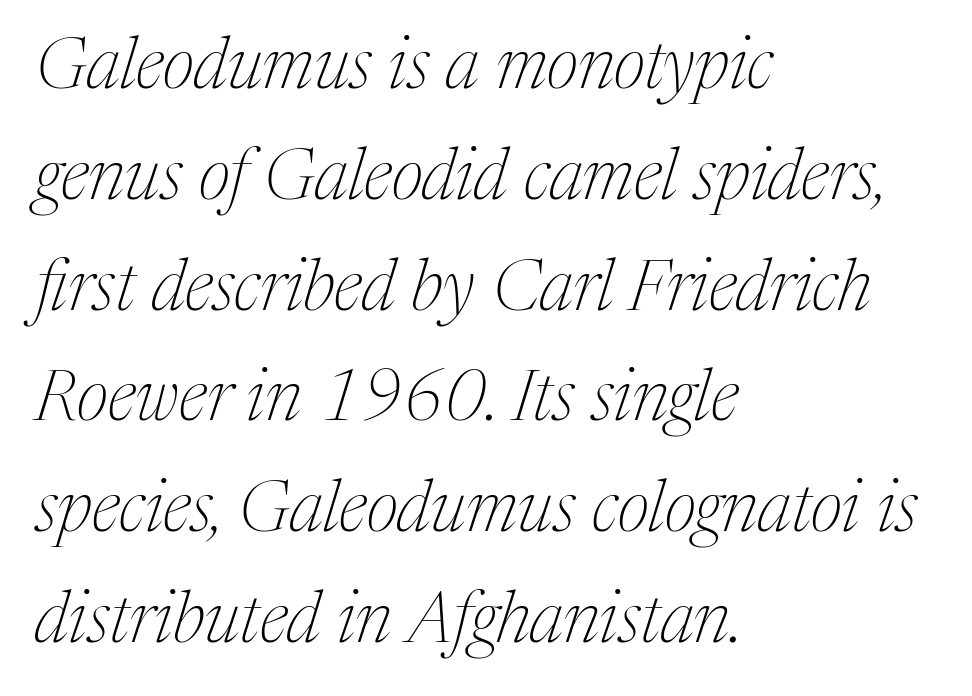
Q: Is the text bold? A: No.
Q: Is the text italic (slanted)? A: Yes, it leans right by about 17 degrees.
Q: Is the typeface a serif or a sans-serif typeface? A: Serif.
Q: Is the text underlined? A: No.
Q: How is the paragraph aligned? A: Left-aligned.
Q: Is the spacing between letters normal or unusually wide? A: Normal.
Q: Is the spacing between lines tight, normal or loose? A: Normal.
Q: Width (condensed, normal, or wide)? A: Normal.
Q: Stroke contrast? A: Medium.
Q: x-height? A: Medium.
Q: Monospaced? A: No.
